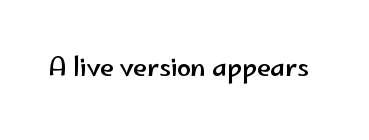
Q: Is the text italic (slanted)? A: No, it is upright.
Q: Is the text underlined? A: No.
Q: Is the spacing between letters normal or unusually wide? A: Normal.
